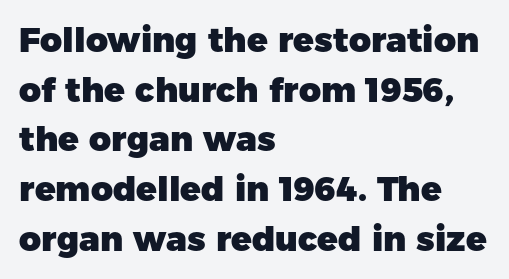
{"serif": "no", "italic": "no", "bold": "yes", "weight": "heavy", "width": "normal", "stroke_contrast": "low", "x_height": "medium", "monospaced": "no", "underline": "no", "align": "left", "line_spacing": "normal", "line_spacing_ratio": 1.46, "letter_spacing": "normal", "letter_spacing_em": 0.0, "glyph_px": 34}
